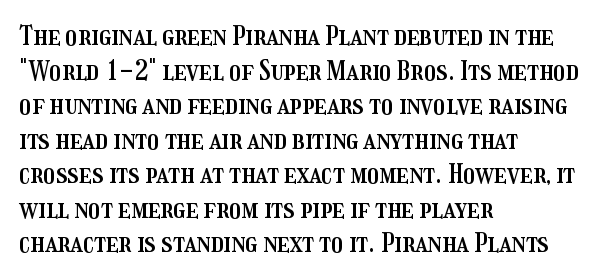
Q: Is the text italic (slanted)? A: No, it is upright.
Q: Is the text underlined? A: No.
Q: How is the paragraph aligned? A: Left-aligned.
Q: Is the spacing between letters normal or unusually wide? A: Normal.
Q: Is the spacing between lines tight, normal or loose? A: Normal.
